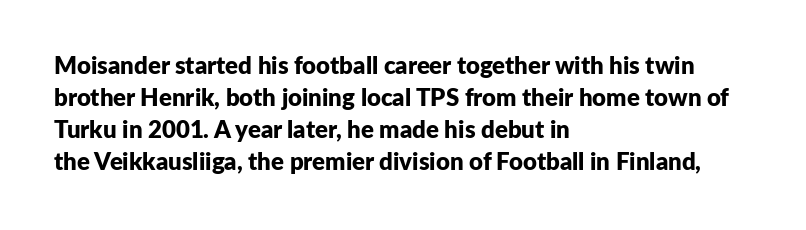
Q: Is the text bold? A: Yes.
Q: Is the text italic (slanted)? A: No, it is upright.
Q: Is the text underlined? A: No.
Q: How is the paragraph aligned? A: Left-aligned.
Q: Is the spacing between letters normal or unusually wide? A: Normal.
Q: Is the spacing between lines tight, normal or loose? A: Normal.
